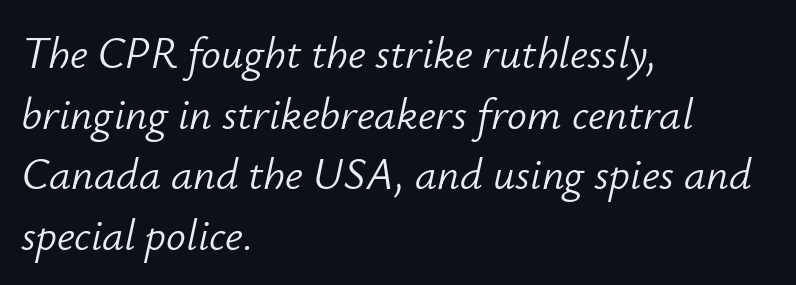
Q: Is the text bold? A: No.
Q: Is the text italic (slanted)? A: Yes, it leans right by about 12 degrees.
Q: Is the text underlined? A: No.
Q: How is the paragraph aligned? A: Left-aligned.
Q: Is the spacing between letters normal or unusually wide? A: Normal.
Q: Is the spacing between lines tight, normal or loose? A: Normal.
Q: Width (condensed, normal, or wide)? A: Normal.
Q: Stroke contrast? A: Low.
Q: x-height? A: Small.
Q: Monospaced? A: No.
